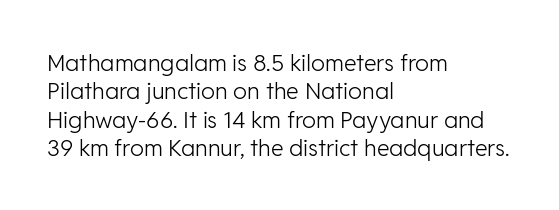
Nobody touched the tracking dial on this one. Visually the block forms a straight wall on the left and a jagged coastline on the right. Posture: upright roman. Beneath every word, the page is bare.
